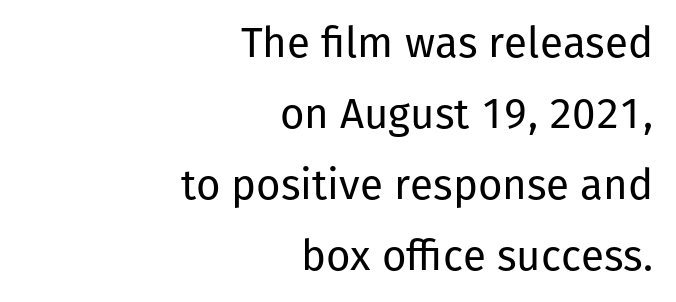
{"serif": "no", "italic": "no", "bold": "no", "weight": "regular", "width": "normal", "stroke_contrast": "low", "x_height": "medium", "monospaced": "no", "underline": "no", "align": "right", "line_spacing": "normal", "line_spacing_ratio": 1.69, "letter_spacing": "normal", "letter_spacing_em": 0.0, "glyph_px": 42}
